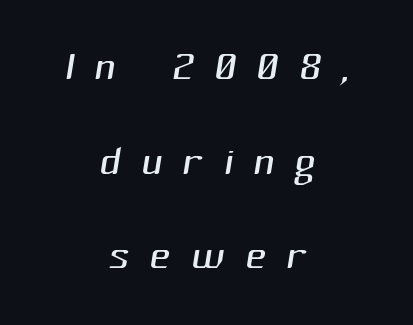
The vertical gap from one line to the next is medium. Notice how the passage keeps no hard edge, just a central spine. Rule under the text: the space is simply empty. The passage shown has open, widely tracked lettering throughout. The strokes carry an ordinary text weight at most.
